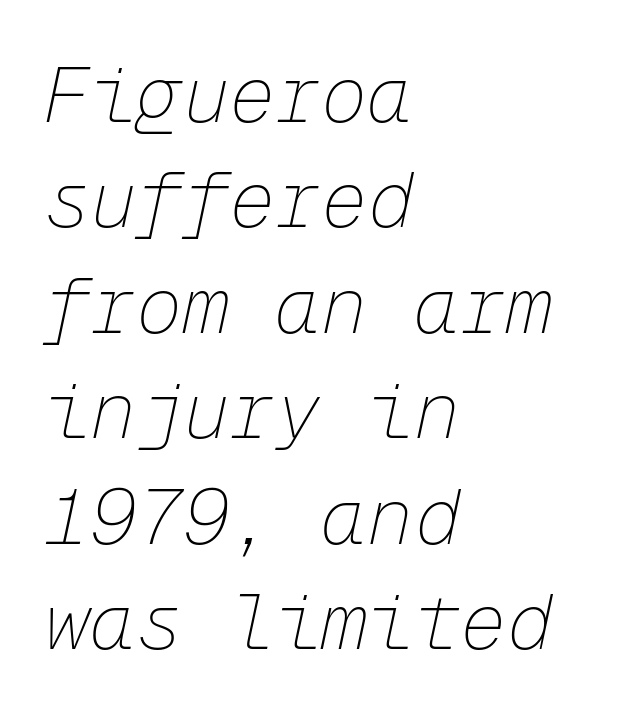
The image shows 77 px thin type, italic (leaning right), monospaced; set left-aligned, normal line spacing (1.37x), normal letter spacing, not underlined; low stroke contrast and a medium x-height.
